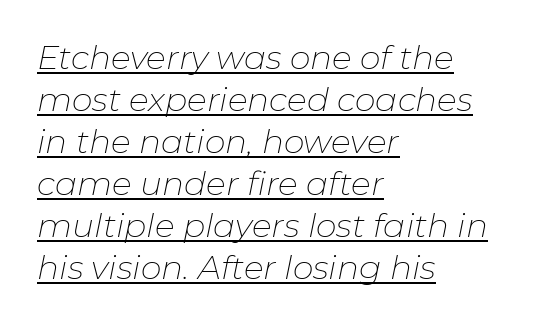
The image shows 33 px thin type, italic (leaning right); set left-aligned, normal line spacing (1.27x), normal letter spacing, underlined; low stroke contrast and a medium x-height.
